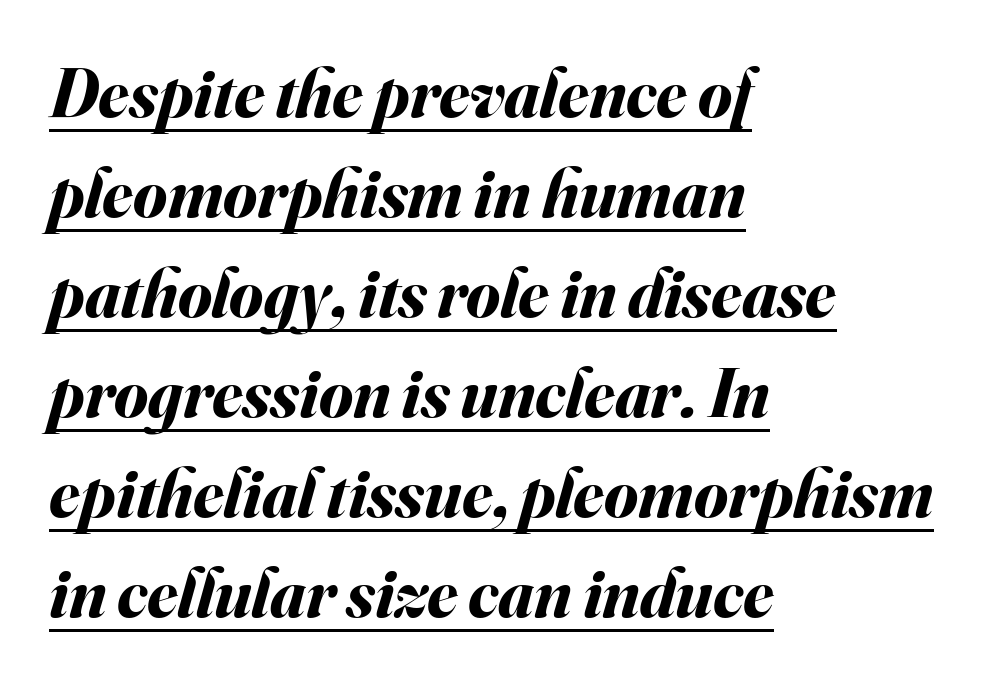
{"italic": "yes", "lean": "right", "slant_degrees": 16, "bold": "yes", "weight": "bold", "width": "normal", "stroke_contrast": "medium", "x_height": "small", "monospaced": "no", "underline": "yes", "align": "left", "line_spacing": "normal", "line_spacing_ratio": 1.45, "letter_spacing": "normal", "letter_spacing_em": 0.0, "glyph_px": 69}
